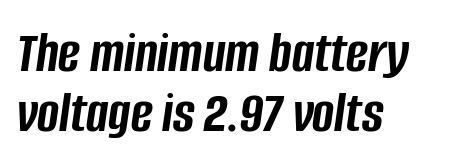
The horizontal fit of the characters is conventional and even. Note the varied advance widths — an 'i' is clearly narrower than an 'm'. Characters are canted at an angle relative to the baseline's perpendicular. Does the leading feel generous? Not at all — it's pinched. Chunky letters — that's bold for sure.
